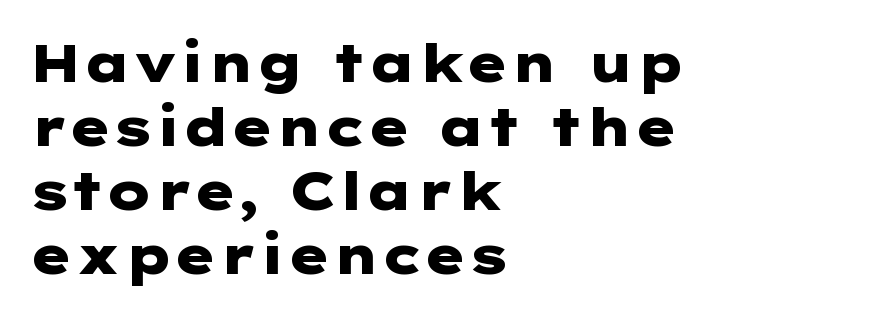
Q: Is the text bold? A: Yes.
Q: Is the text italic (slanted)? A: No, it is upright.
Q: Is the typeface a serif or a sans-serif typeface? A: Sans-serif.
Q: Is the text underlined? A: No.
Q: How is the paragraph aligned? A: Left-aligned.
Q: Is the spacing between letters normal or unusually wide? A: Normal.
Q: Width (condensed, normal, or wide)? A: Wide.
Q: Stroke contrast? A: Low.
Q: x-height? A: Medium.
